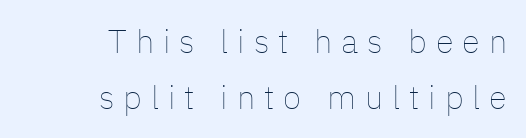
Q: Is the text bold? A: No.
Q: Is the text italic (slanted)? A: No, it is upright.
Q: Is the text underlined? A: No.
Q: How is the paragraph aligned? A: Right-aligned.
Q: Is the spacing between letters normal or unusually wide? A: Unusually wide.
Q: Is the spacing between lines tight, normal or loose? A: Normal.
Q: Width (condensed, normal, or wide)? A: Normal.
Q: Stroke contrast? A: Low.
Q: x-height? A: Medium.
Q: Monospaced? A: No.
